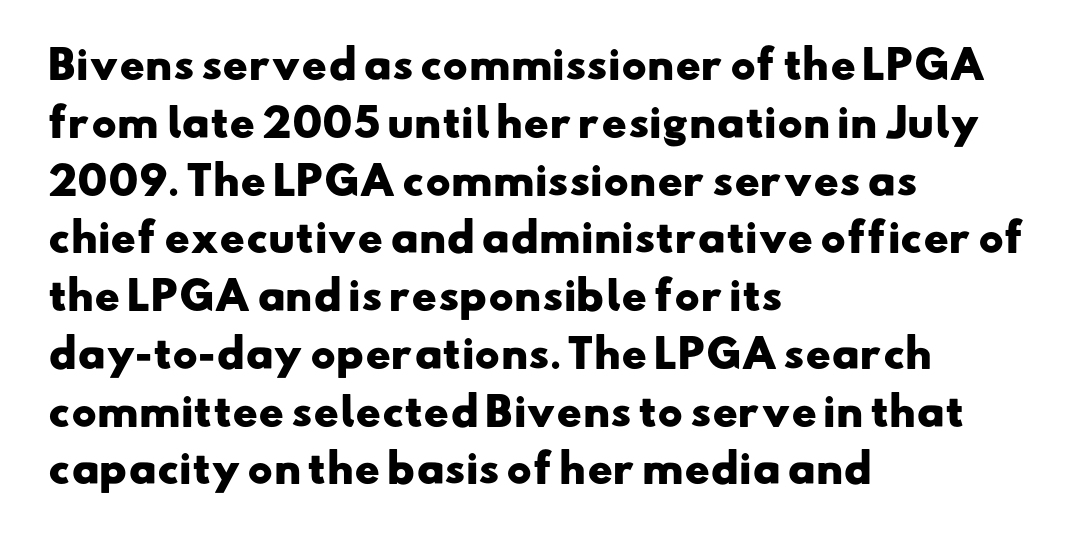
{"serif": "no", "bold": "yes", "weight": "heavy", "width": "wide", "stroke_contrast": "low", "x_height": "small", "monospaced": "no", "underline": "no", "align": "left", "line_spacing": "normal", "line_spacing_ratio": 1.52, "letter_spacing": "normal", "letter_spacing_em": 0.0, "glyph_px": 38}
